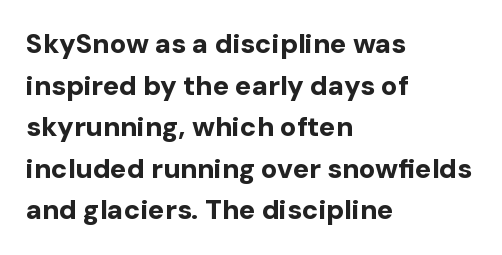
Q: Is the text bold? A: Yes.
Q: Is the text italic (slanted)? A: No, it is upright.
Q: Is the text underlined? A: No.
Q: How is the paragraph aligned? A: Left-aligned.
Q: Is the spacing between letters normal or unusually wide? A: Normal.
Q: Is the spacing between lines tight, normal or loose? A: Normal.
